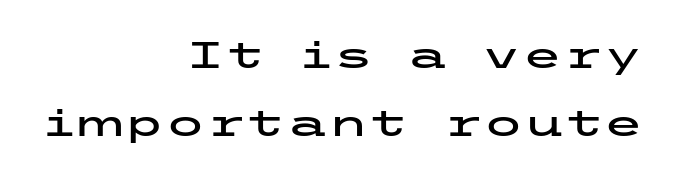
This sample uses an upright cut, with every glyph sitting square on the baseline. Does the type have serifs? No, each stem ends abruptly. The space directly below the letters is spotless. Characters follow at the spacing the type designer built in.
